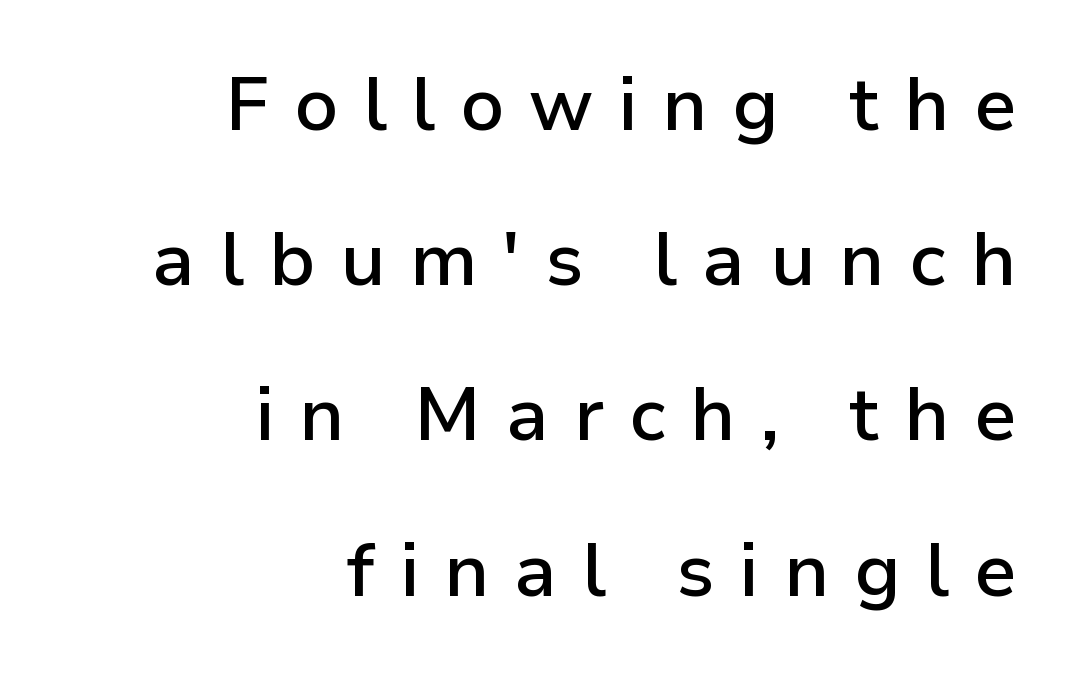
The image shows 75 px semibold sans-serif type, upright; set right-aligned, loose line spacing (2.07x), unusually wide letter spacing (+0.33 em), not underlined; low stroke contrast and a medium x-height.
